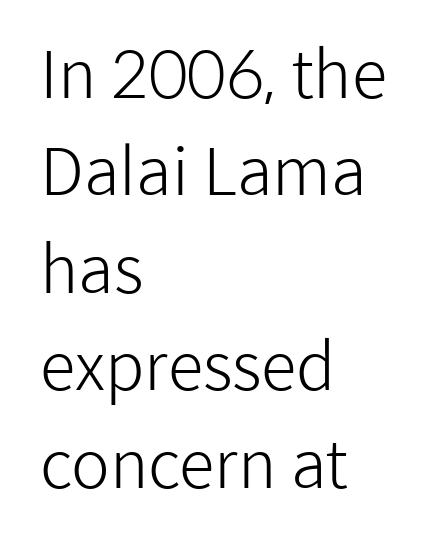
{"serif": "no", "italic": "no", "bold": "no", "weight": "light", "width": "normal", "stroke_contrast": "low", "x_height": "medium", "monospaced": "no", "underline": "no", "align": "left", "line_spacing": "normal", "line_spacing_ratio": 1.5, "letter_spacing": "normal", "letter_spacing_em": 0.0, "glyph_px": 65}
